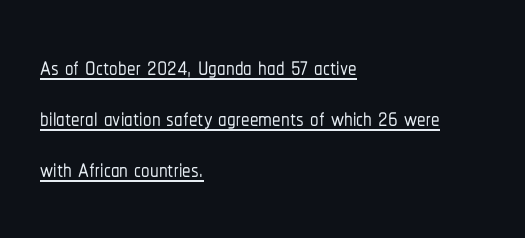
Q: Is the text italic (slanted)? A: No, it is upright.
Q: Is the typeface a serif or a sans-serif typeface? A: Sans-serif.
Q: Is the text underlined? A: Yes.
Q: How is the paragraph aligned? A: Left-aligned.
Q: Is the spacing between letters normal or unusually wide? A: Normal.
Q: Is the spacing between lines tight, normal or loose? A: Normal.
Q: Width (condensed, normal, or wide)? A: Condensed.
Q: Stroke contrast? A: Low.
Q: x-height? A: Medium.
Q: Monospaced? A: No.
